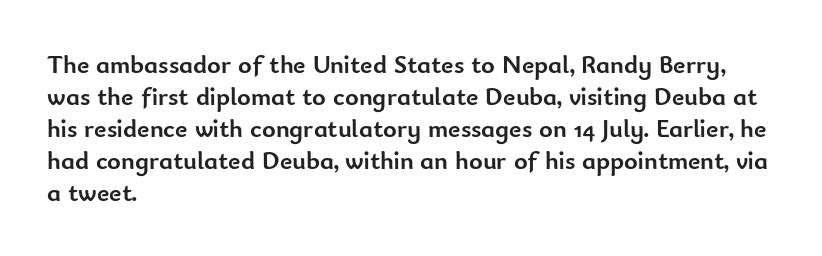
Q: Is the text bold? A: Yes.
Q: Is the text italic (slanted)? A: No, it is upright.
Q: Is the text underlined? A: No.
Q: How is the paragraph aligned? A: Left-aligned.
Q: Is the spacing between letters normal or unusually wide? A: Normal.
